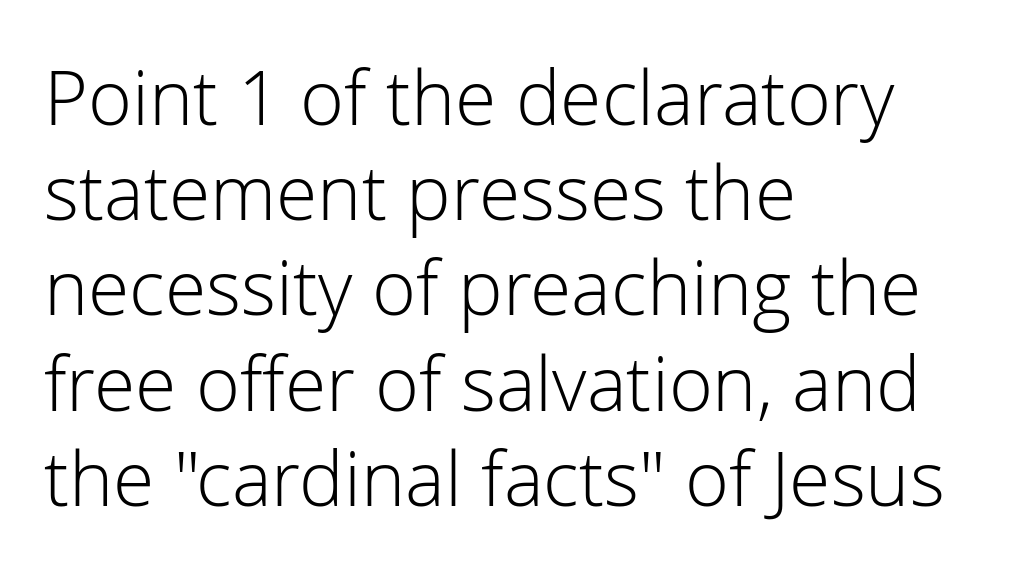
Q: Is the text bold? A: No.
Q: Is the text italic (slanted)? A: No, it is upright.
Q: Is the typeface a serif or a sans-serif typeface? A: Sans-serif.
Q: Is the text underlined? A: No.
Q: How is the paragraph aligned? A: Left-aligned.
Q: Is the spacing between letters normal or unusually wide? A: Normal.
Q: Is the spacing between lines tight, normal or loose? A: Normal.
Q: Width (condensed, normal, or wide)? A: Normal.
Q: Stroke contrast? A: Low.
Q: x-height? A: Medium.
Q: Monospaced? A: No.
